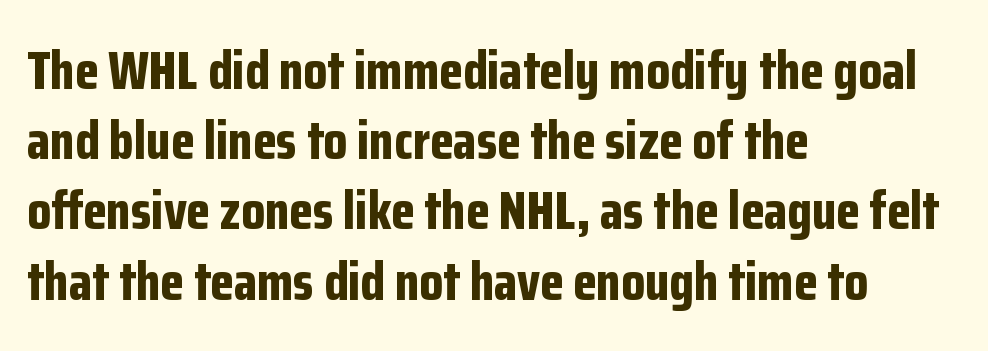
Each new line begins a customary step beneath the previous one. Think of a printed novel: that variable character pitch is what you see here. This is the regular roman posture of the typeface. Quick note: underline off.
